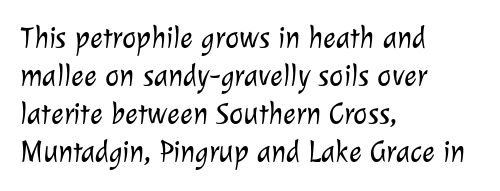
Q: Is the text bold? A: No.
Q: Is the typeface a serif or a sans-serif typeface? A: Sans-serif.
Q: Is the text underlined? A: No.
Q: How is the paragraph aligned? A: Left-aligned.
Q: Is the spacing between letters normal or unusually wide? A: Normal.
Q: Is the spacing between lines tight, normal or loose? A: Normal.
Q: Width (condensed, normal, or wide)? A: Normal.
Q: Stroke contrast? A: Low.
Q: x-height? A: Medium.
Q: Monospaced? A: No.
